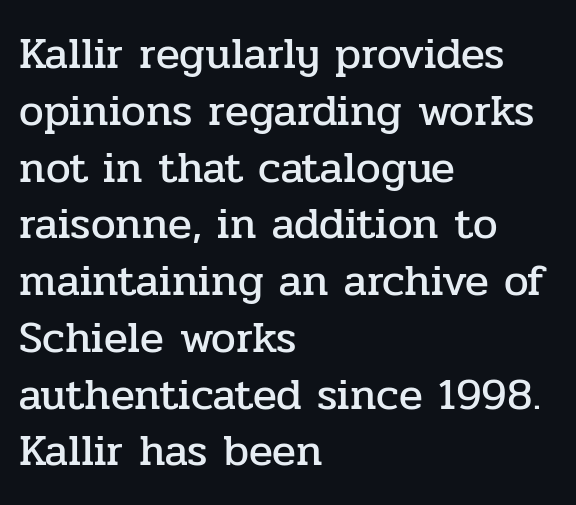
Q: Is the text italic (slanted)? A: No, it is upright.
Q: Is the typeface a serif or a sans-serif typeface? A: Serif.
Q: Is the text underlined? A: No.
Q: How is the paragraph aligned? A: Left-aligned.
Q: Is the spacing between letters normal or unusually wide? A: Normal.
Q: Is the spacing between lines tight, normal or loose? A: Normal.
Q: Width (condensed, normal, or wide)? A: Normal.
Q: Stroke contrast? A: Low.
Q: x-height? A: Medium.
Q: Monospaced? A: No.
